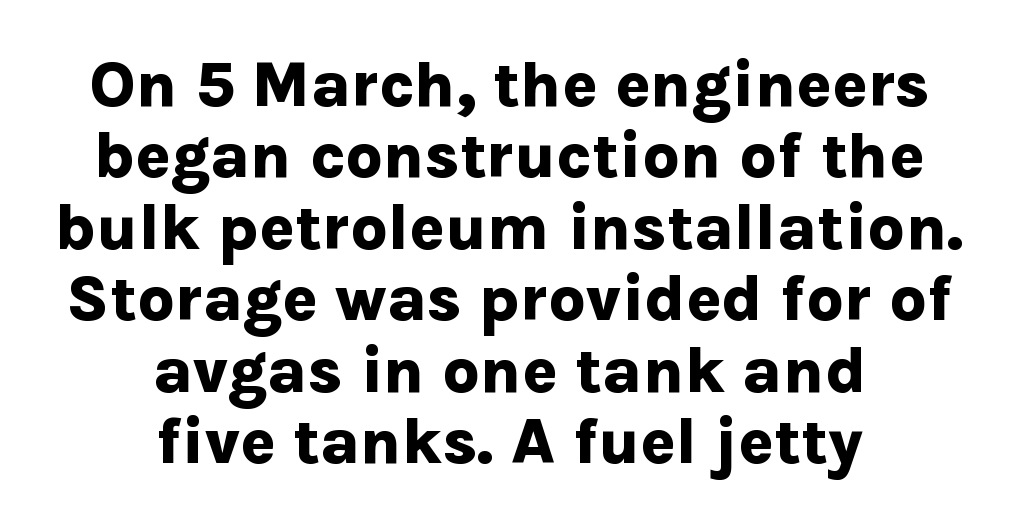
Q: Is the text bold? A: Yes.
Q: Is the text italic (slanted)? A: No, it is upright.
Q: Is the typeface a serif or a sans-serif typeface? A: Sans-serif.
Q: Is the text underlined? A: No.
Q: How is the paragraph aligned? A: Centered.
Q: Is the spacing between letters normal or unusually wide? A: Normal.
Q: Is the spacing between lines tight, normal or loose? A: Tight.
Q: Width (condensed, normal, or wide)? A: Normal.
Q: Stroke contrast? A: Low.
Q: x-height? A: Medium.
Q: Monospaced? A: No.
